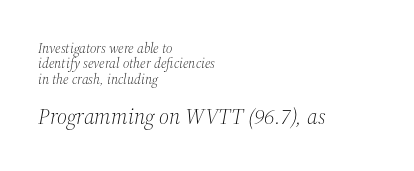
The image shows 22 px text type, italic (leaning right); set left-aligned, tight line spacing (1.09x), normal letter spacing, not underlined; the second (bottom) block is 1.57x larger.
